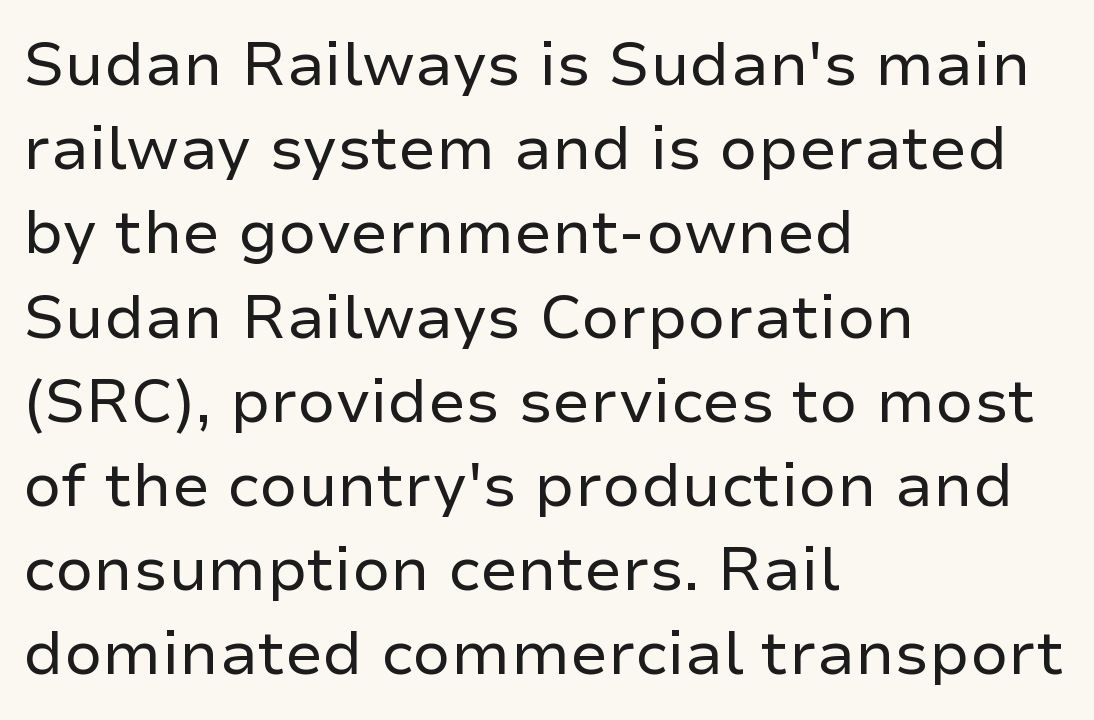
The image shows 61 px regular-weight sans-serif type, upright; set left-aligned, normal line spacing (1.38x), normal letter spacing, not underlined; low stroke contrast and a medium x-height.
